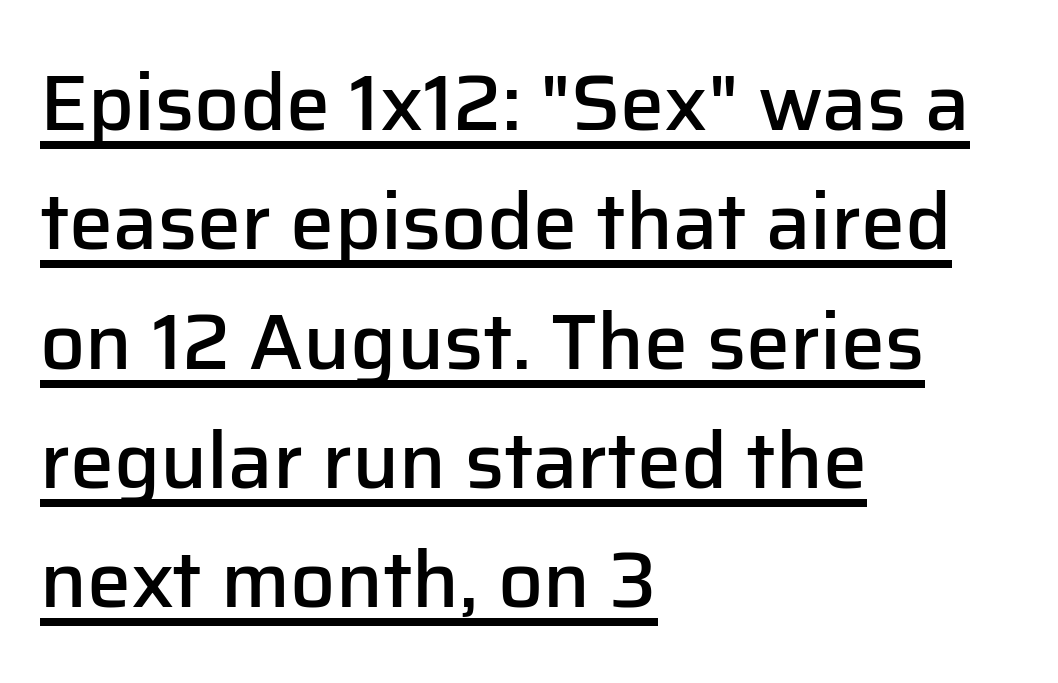
The image shows 79 px semibold sans-serif type, upright; set left-aligned, normal line spacing (1.51x), normal letter spacing, underlined; low stroke contrast and a medium x-height.
